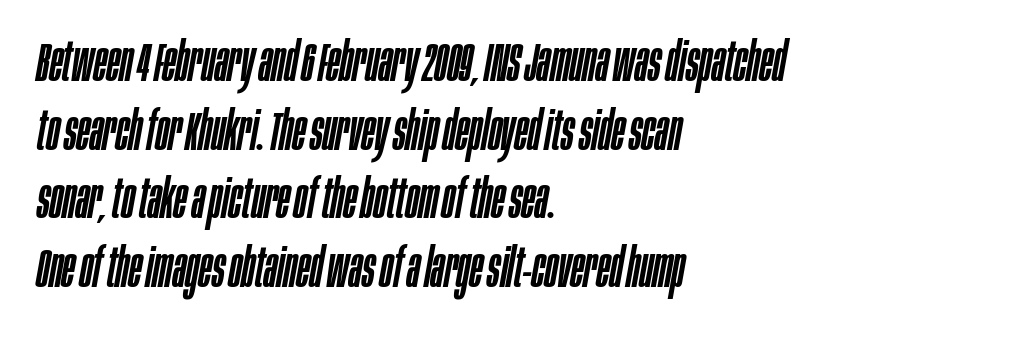
{"italic": "yes", "lean": "right", "slant_degrees": 10, "width": "condensed", "stroke_contrast": "low", "x_height": "large", "monospaced": "no", "underline": "no", "align": "left", "line_spacing": "normal", "line_spacing_ratio": 1.25, "letter_spacing": "normal", "letter_spacing_em": 0.0, "glyph_px": 55}
